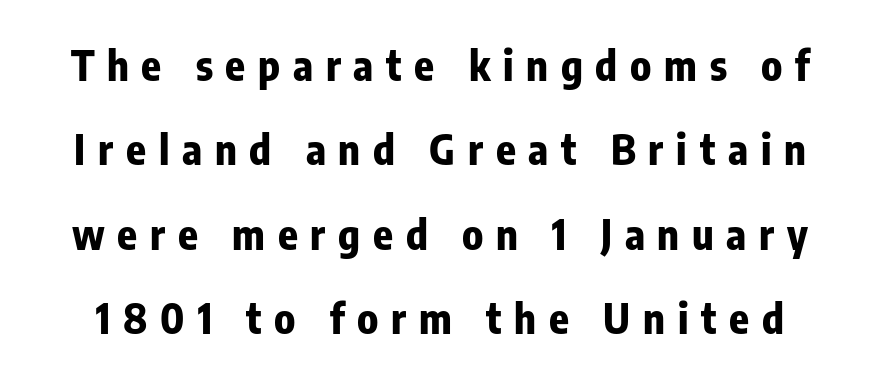
The typography opts for an upright posture over an oblique one. Display-style spreading of the glyphs; the letterfit is very open. The glyphs in this specimen are sans serif. Compared with typical paragraphs, the rows here are farther apart. You could not count columns in this text — the font is proportionally spaced.
